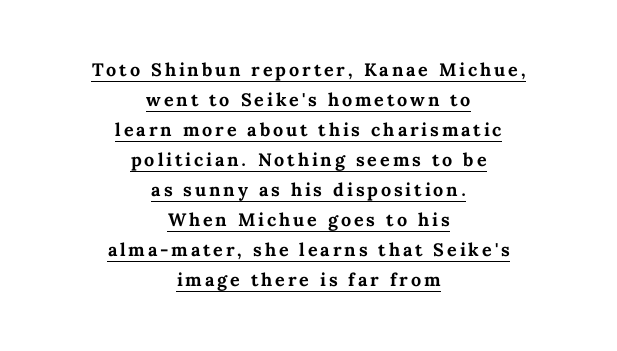
Q: Is the text bold? A: Yes.
Q: Is the text italic (slanted)? A: No, it is upright.
Q: Is the text underlined? A: Yes.
Q: How is the paragraph aligned? A: Centered.
Q: Is the spacing between lines tight, normal or loose? A: Normal.
